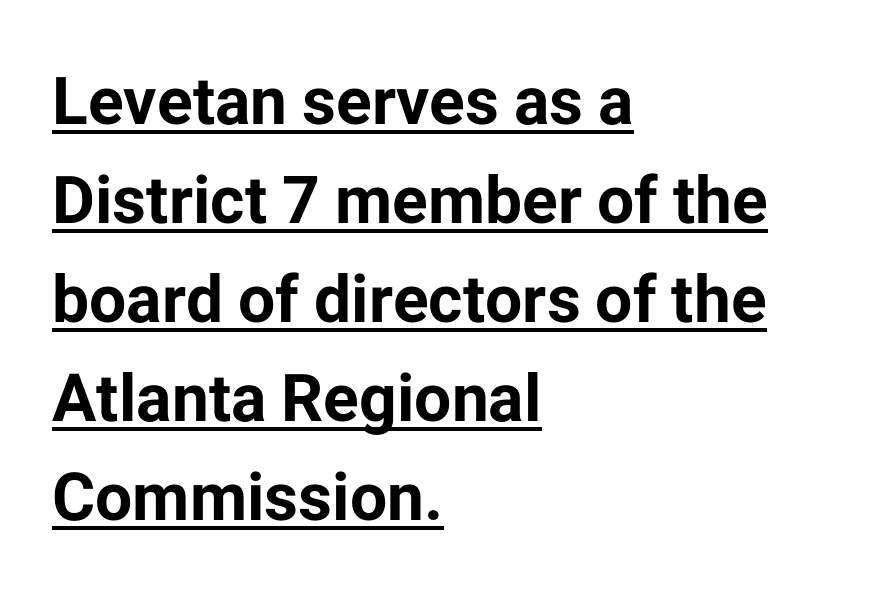
Q: Is the text bold? A: Yes.
Q: Is the text italic (slanted)? A: No, it is upright.
Q: Is the typeface a serif or a sans-serif typeface? A: Sans-serif.
Q: Is the text underlined? A: Yes.
Q: How is the paragraph aligned? A: Left-aligned.
Q: Is the spacing between letters normal or unusually wide? A: Normal.
Q: Is the spacing between lines tight, normal or loose? A: Normal.
Q: Width (condensed, normal, or wide)? A: Normal.
Q: Stroke contrast? A: Low.
Q: x-height? A: Medium.
Q: Monospaced? A: No.
